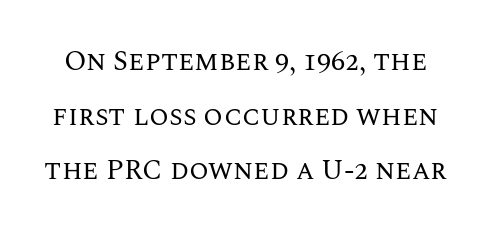
{"italic": "no", "bold": "no", "weight": "regular", "width": "normal", "stroke_contrast": "medium", "x_height": "large", "monospaced": "no", "underline": "no", "line_spacing": "loose", "line_spacing_ratio": 1.95, "letter_spacing": "normal", "letter_spacing_em": 0.0, "glyph_px": 28}
